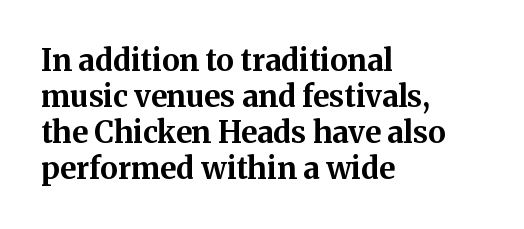
Q: Is the text bold? A: Yes.
Q: Is the text italic (slanted)? A: No, it is upright.
Q: Is the typeface a serif or a sans-serif typeface? A: Serif.
Q: Is the text underlined? A: No.
Q: How is the paragraph aligned? A: Left-aligned.
Q: Is the spacing between letters normal or unusually wide? A: Normal.
Q: Width (condensed, normal, or wide)? A: Normal.
Q: Stroke contrast? A: Medium.
Q: x-height? A: Medium.
Q: Monospaced? A: No.
